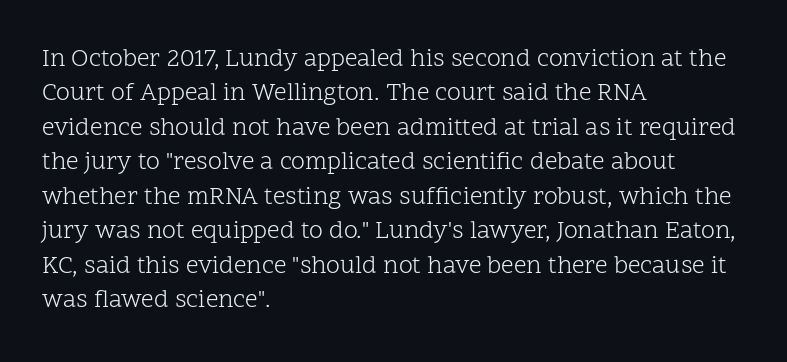
Q: Is the text bold? A: No.
Q: Is the text italic (slanted)? A: No, it is upright.
Q: Is the text underlined? A: No.
Q: How is the paragraph aligned? A: Left-aligned.
Q: Is the spacing between letters normal or unusually wide? A: Normal.
Q: Is the spacing between lines tight, normal or loose? A: Normal.
